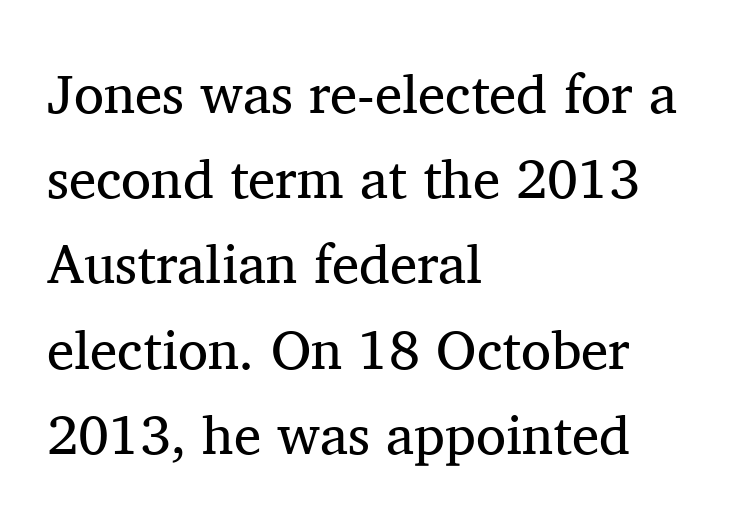
Successive baselines arrive at the customary interval. Teacher's note: observe the even left margin — that is flush-left alignment. Every character sits straight up, as roman type does. Is the letter spacing exaggerated? No — it looks like the ordinary default. Weight: in the light-to-regular range. Look at the bottom of the vertical strokes: they flare into serifs here.
